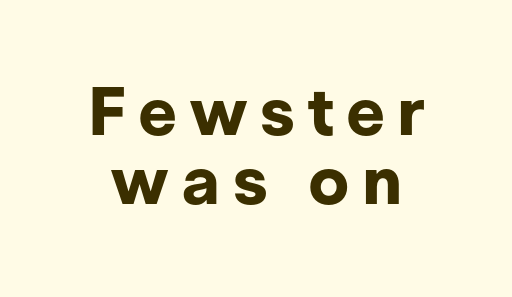
{"serif": "no", "italic": "no", "bold": "yes", "weight": "bold", "width": "normal", "stroke_contrast": "low", "x_height": "medium", "monospaced": "no", "underline": "no", "align": "center", "line_spacing": "tight", "line_spacing_ratio": 1.01, "glyph_px": 68}
